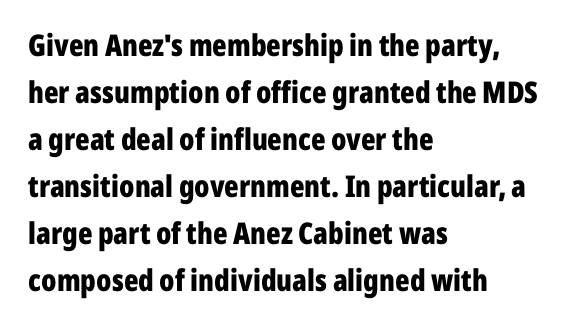
Proportional: the letters do not fall into vertical columns. Is there any slant? The stems are plumb. Examine the stroke ends and you'll find no serifs. Interline gaps are of average width in this sample. Leftover space on each line is placed entirely after the last word.
